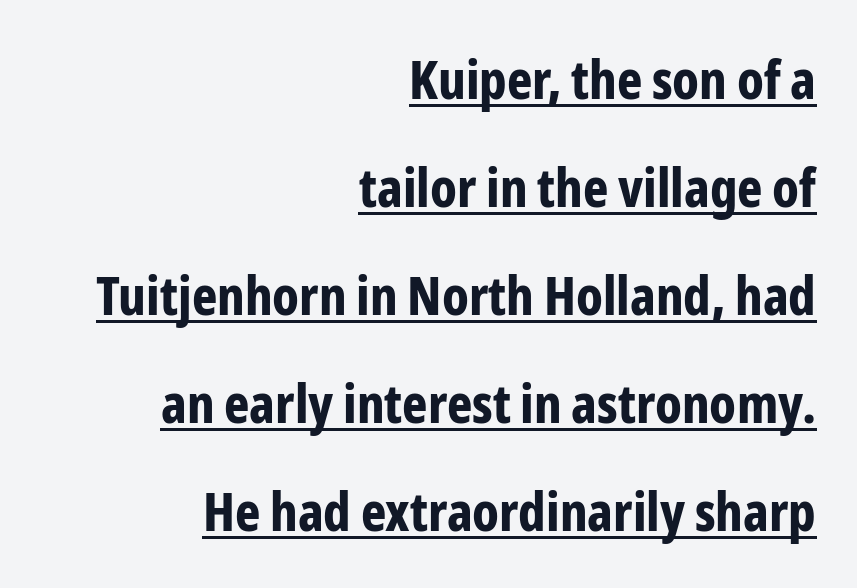
The image shows 54 px bold, condensed sans-serif type, upright; set right-aligned, loose line spacing (2.0x), normal letter spacing, underlined; low stroke contrast and a medium x-height.
